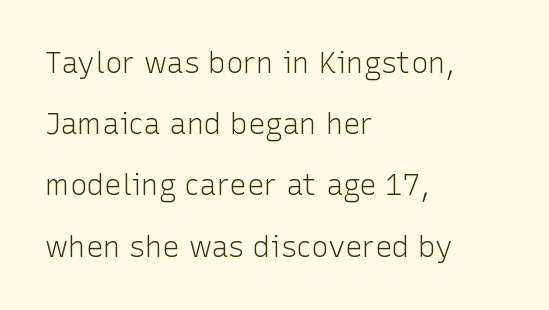
The image shows 29 px light sans-serif type, upright; set left-aligned, loose line spacing (2.11x), normal letter spacing, not underlined; low stroke contrast and a medium x-height.
